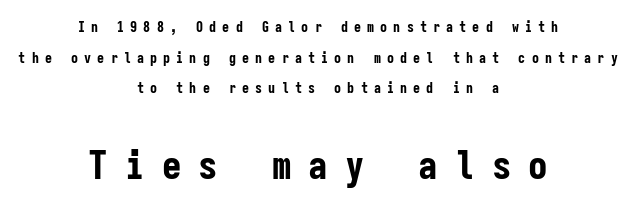
The block of text is sparse from top to bottom, with ample space between rows. Reading down the block, each line starts at a different indent, mirrored at its end. This sample has the even, mechanical cadence of fixed-width lettering. Is the lower block the larger one? Yes — the lower block carries the bigger type. Nope, not italic — everything's standing straight. The font is running at its bold setting.
